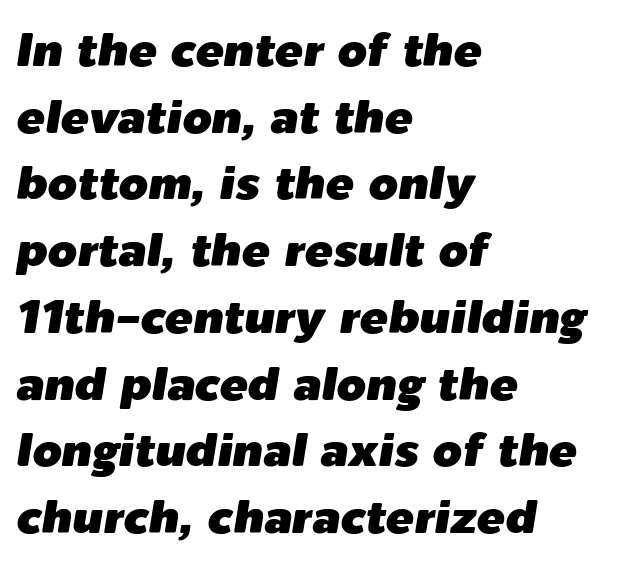
An italicized treatment has been applied to the whole sample. The line-height multiplier appears to be the usual default. Underline: absent. Note the varied advance widths — an 'i' is clearly narrower than an 'm'.
